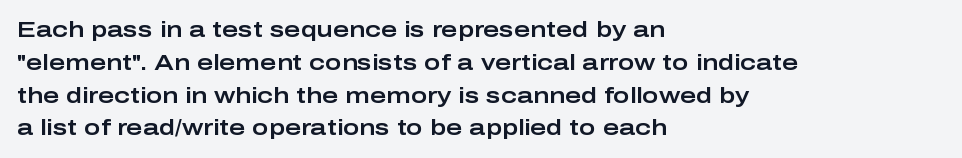
{"italic": "no", "underline": "no", "align": "left", "line_spacing": "normal", "line_spacing_ratio": 1.49, "letter_spacing": "normal", "letter_spacing_em": 0.0, "glyph_px": 22}
